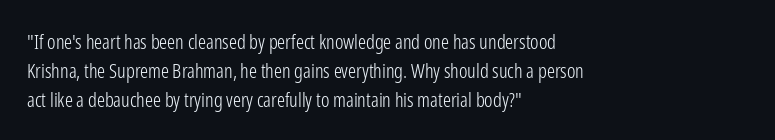
Beneath every word, the page is bare. Stems here are at most as thick as an everyday book face. When letters stand straight like this, we call the style roman or upright. This rendering leaves character spacing at its baseline value. The rendering uses a moderate line-height, typical for paragraphs.
